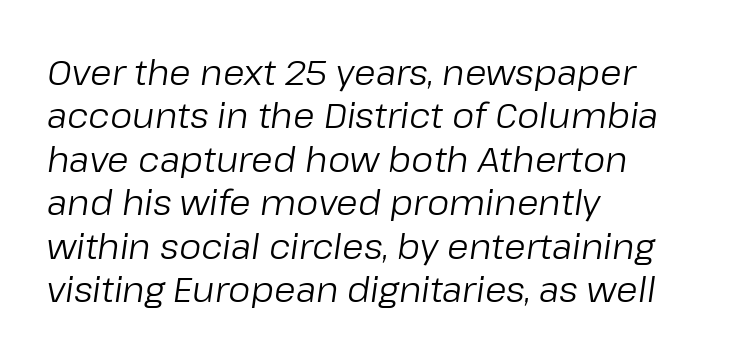
The text block is weighted toward the left margin, trailing off unevenly rightward. No chunkiness to these letters — they're not bold. No extra tracking has been applied to these lines. Each letter keeps its own natural width here, so spacing adapts to shape. The face used here has a pronounced slope to its letters.
